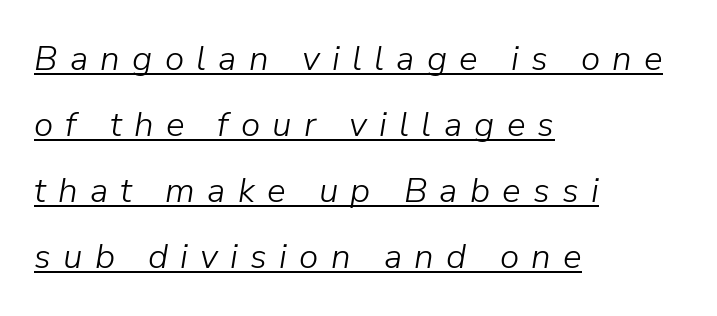
The image shows 35 px light type, italic (leaning right); set left-aligned, line spacing 1.89x, unusually wide letter spacing (+0.35 em), underlined; low stroke contrast and a medium x-height.
